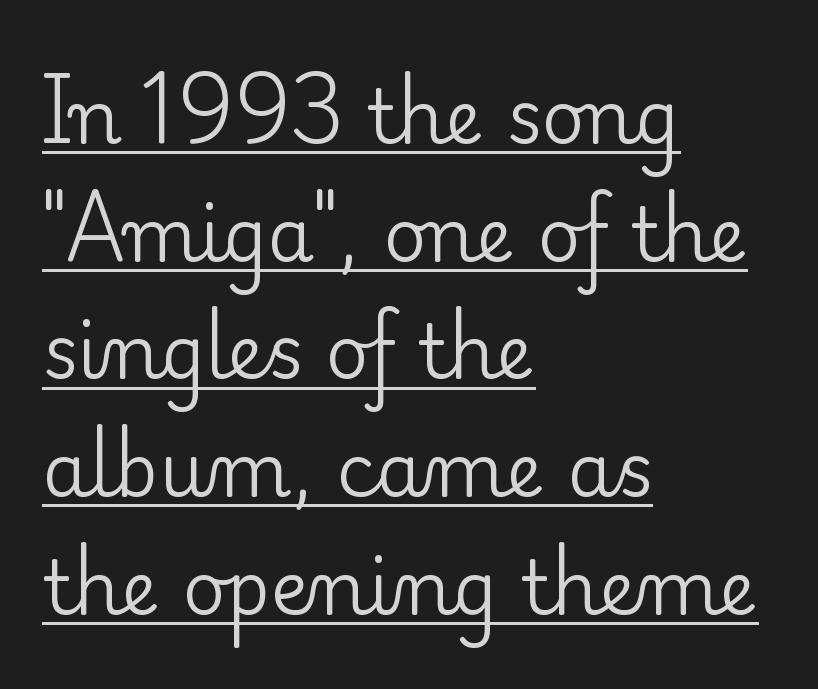
Q: Is the text bold? A: No.
Q: Is the text italic (slanted)? A: No, it is upright.
Q: Is the typeface a serif or a sans-serif typeface? A: Serif.
Q: Is the text underlined? A: Yes.
Q: How is the paragraph aligned? A: Left-aligned.
Q: Is the spacing between letters normal or unusually wide? A: Normal.
Q: Is the spacing between lines tight, normal or loose? A: Normal.
Q: Width (condensed, normal, or wide)? A: Normal.
Q: Stroke contrast? A: Low.
Q: x-height? A: Small.
Q: Monospaced? A: No.
